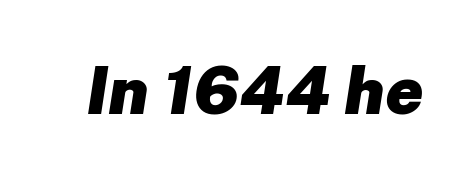
The image shows 67 px heavy type, italic (leaning right); set normal letter spacing, not underlined; low stroke contrast and a medium x-height.
